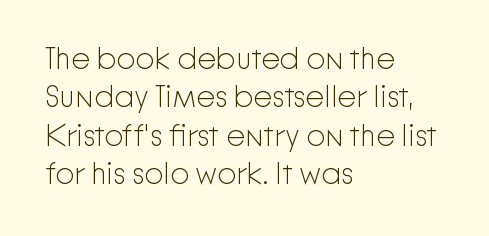
Q: Is the text bold? A: No.
Q: Is the text italic (slanted)? A: No, it is upright.
Q: Is the typeface a serif or a sans-serif typeface? A: Sans-serif.
Q: Is the text underlined? A: No.
Q: How is the paragraph aligned? A: Left-aligned.
Q: Is the spacing between letters normal or unusually wide? A: Normal.
Q: Is the spacing between lines tight, normal or loose? A: Normal.
Q: Width (condensed, normal, or wide)? A: Normal.
Q: Stroke contrast? A: Low.
Q: x-height? A: Medium.
Q: Monospaced? A: No.
